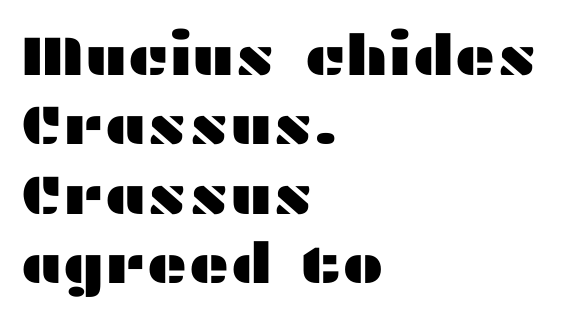
The image shows 56 px wide sans-serif type, upright; set left-aligned, line spacing 1.24x, normal letter spacing, not underlined; medium stroke contrast and a medium x-height.
